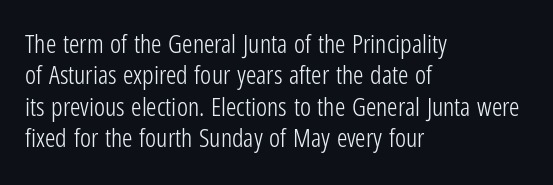
{"italic": "no", "bold": "no", "underline": "no", "align": "left", "line_spacing_ratio": 1.21, "letter_spacing": "normal", "letter_spacing_em": 0.0, "glyph_px": 26}
